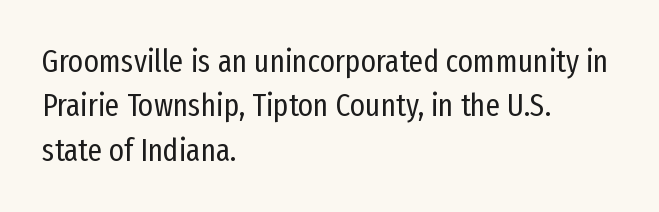
The image shows 32 px regular-weight, condensed sans-serif type, upright; set left-aligned, normal line spacing (1.39x), normal letter spacing, not underlined; low stroke contrast and a medium x-height.
